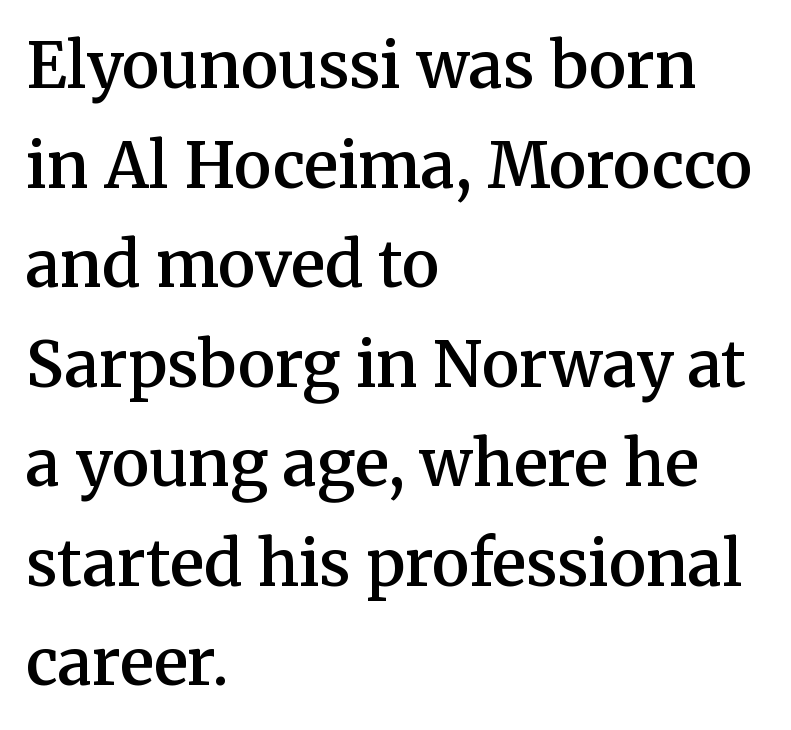
The image shows 63 px semibold serif type, upright; set left-aligned, normal line spacing (1.58x), normal letter spacing, not underlined; medium stroke contrast and a medium x-height.
